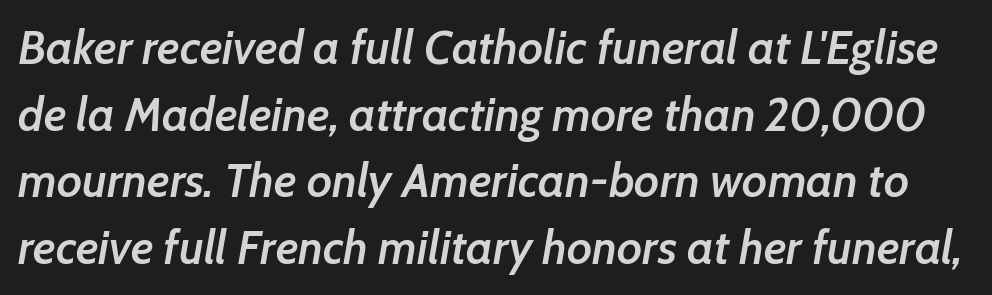
{"italic": "yes", "lean": "right", "slant_degrees": 7, "bold": "semi", "weight": "semibold", "width": "normal", "stroke_contrast": "low", "x_height": "medium", "monospaced": "no", "underline": "no", "line_spacing": "normal", "line_spacing_ratio": 1.42, "letter_spacing": "normal", "letter_spacing_em": 0.0, "glyph_px": 47}
